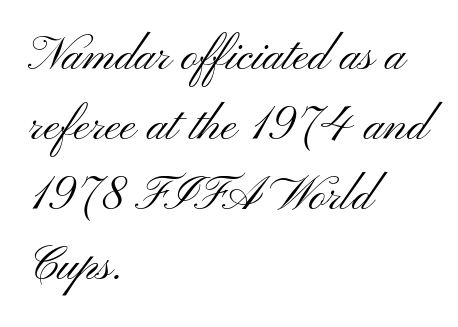
The passage shown has conventional tracking throughout. Underline: absent. Caption: face not bold, strokes unweighted.
